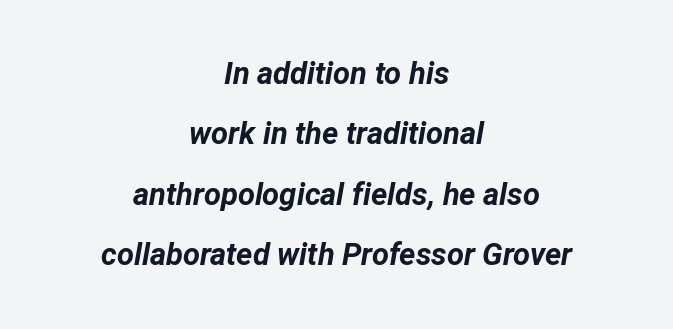
{"italic": "yes", "lean": "right", "slant_degrees": 12, "bold": "yes", "weight": "bold", "width": "normal", "stroke_contrast": "low", "x_height": "medium", "monospaced": "no", "underline": "no", "align": "center", "line_spacing": "loose", "line_spacing_ratio": 1.95, "letter_spacing": "normal", "letter_spacing_em": 0.0, "glyph_px": 31}
